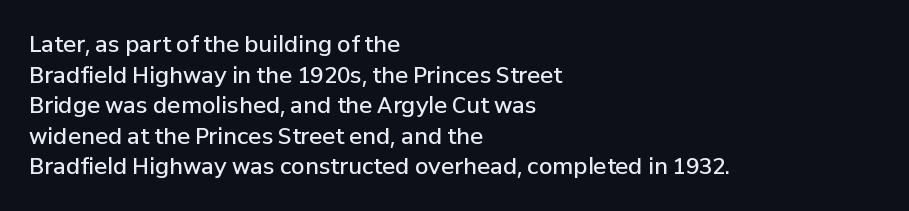
Q: Is the text bold? A: Semi-bold.
Q: Is the text italic (slanted)? A: No, it is upright.
Q: Is the text underlined? A: No.
Q: How is the paragraph aligned? A: Left-aligned.
Q: Is the spacing between letters normal or unusually wide? A: Normal.
Q: Is the spacing between lines tight, normal or loose? A: Normal.
